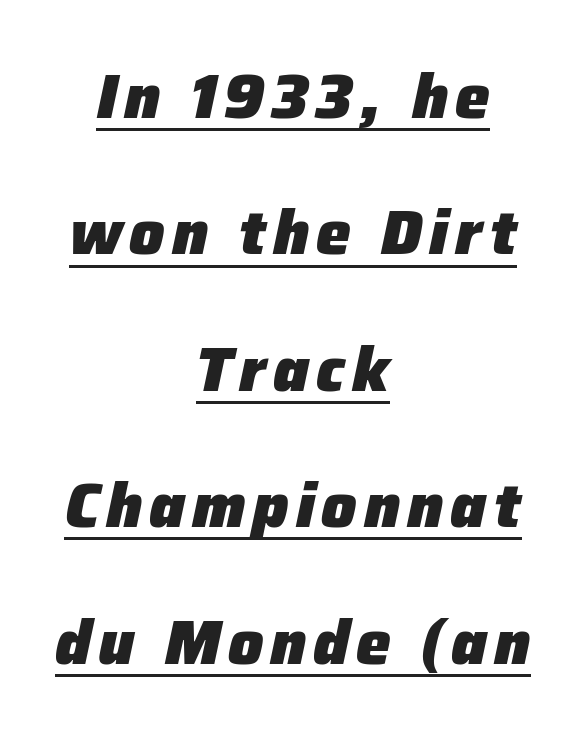
Q: Is the text bold? A: Yes.
Q: Is the text italic (slanted)? A: Yes, it leans right by about 12 degrees.
Q: Is the text underlined? A: Yes.
Q: How is the paragraph aligned? A: Centered.
Q: Is the spacing between lines tight, normal or loose? A: Loose.
Q: Width (condensed, normal, or wide)? A: Normal.
Q: Stroke contrast? A: Low.
Q: x-height? A: Medium.
Q: Monospaced? A: No.
